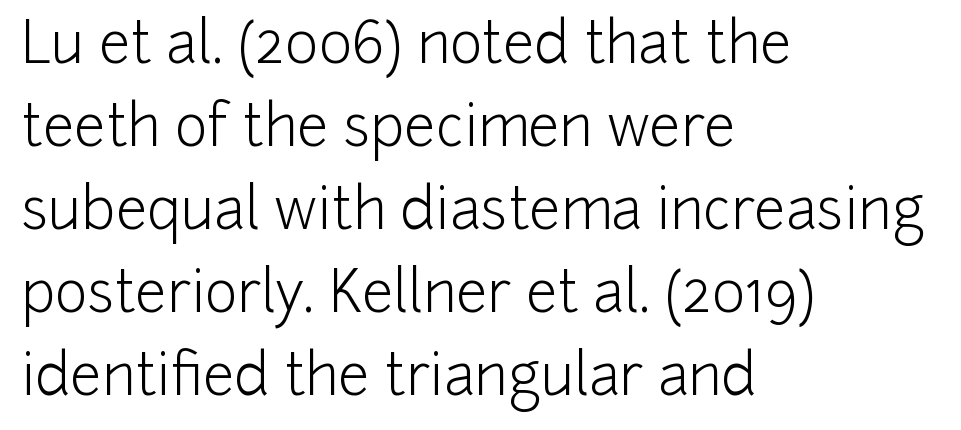
It's the straight-up-and-down kind of type. The typesetting does not lean heavy: it is not bold. This rendering leaves character spacing at its baseline value. Layout note: lines flush left. These lines are rendered in a variable-pitch font.
